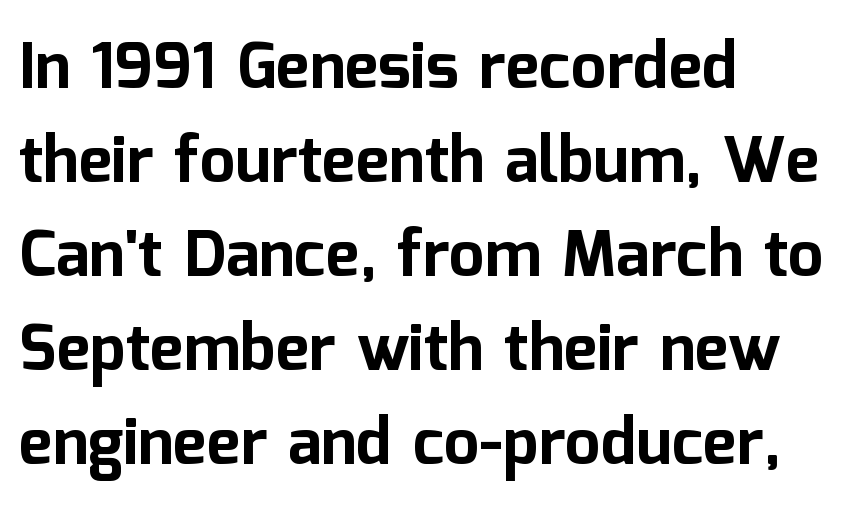
Q: Is the text bold? A: Yes.
Q: Is the text italic (slanted)? A: No, it is upright.
Q: Is the typeface a serif or a sans-serif typeface? A: Sans-serif.
Q: Is the text underlined? A: No.
Q: How is the paragraph aligned? A: Left-aligned.
Q: Is the spacing between letters normal or unusually wide? A: Normal.
Q: Is the spacing between lines tight, normal or loose? A: Normal.
Q: Width (condensed, normal, or wide)? A: Normal.
Q: Stroke contrast? A: Low.
Q: x-height? A: Medium.
Q: Monospaced? A: No.
